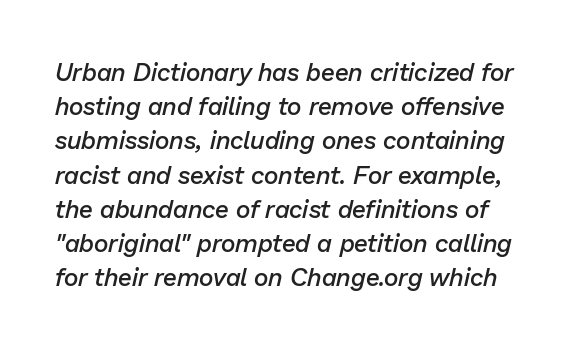
{"italic": "yes", "lean": "right", "slant_degrees": 13, "bold": "semi", "underline": "no", "line_spacing": "normal", "line_spacing_ratio": 1.37, "letter_spacing": "normal", "letter_spacing_em": 0.0, "glyph_px": 25}
